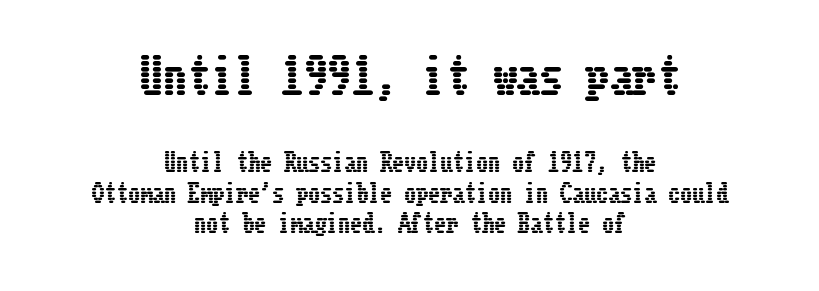
{"italic": "no", "width": "condensed", "stroke_contrast": "low", "x_height": "medium", "underline": "no", "align": "center", "line_spacing": "normal", "line_spacing_ratio": 1.27, "letter_spacing": "normal", "letter_spacing_em": 0.0, "larger_block": "first", "size_ratio": 1.96, "glyph_px": 47}
